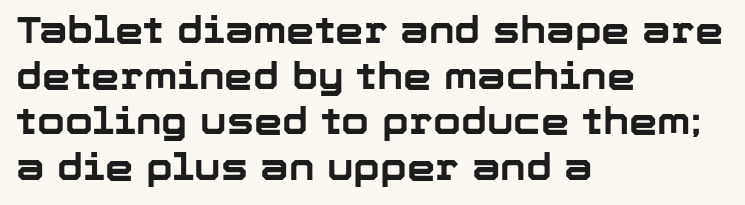
{"serif": "no", "italic": "no", "bold": "yes", "weight": "bold", "width": "normal", "stroke_contrast": "low", "x_height": "medium", "monospaced": "no", "underline": "no", "align": "left", "line_spacing": "normal", "line_spacing_ratio": 1.27, "letter_spacing": "normal", "letter_spacing_em": 0.0, "glyph_px": 36}
